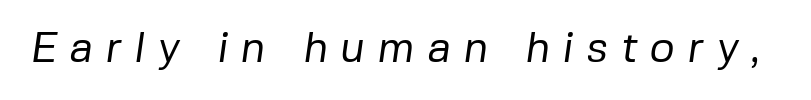
Q: Is the text bold? A: No.
Q: Is the typeface a serif or a sans-serif typeface? A: Sans-serif.
Q: Is the text underlined? A: No.
Q: Is the spacing between letters normal or unusually wide? A: Unusually wide.
Q: Width (condensed, normal, or wide)? A: Normal.
Q: Stroke contrast? A: Low.
Q: x-height? A: Medium.
Q: Monospaced? A: No.
